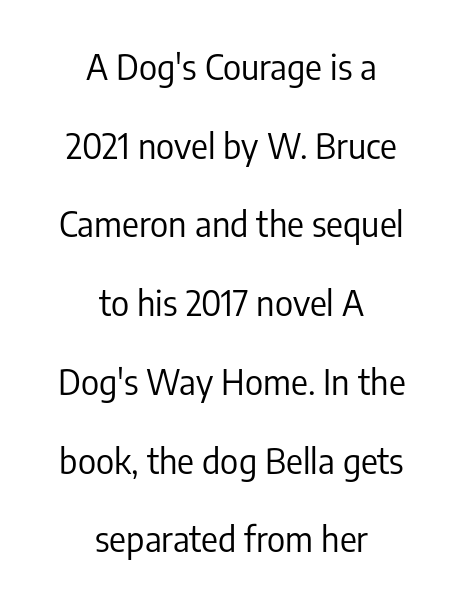
Q: Is the text bold? A: No.
Q: Is the text italic (slanted)? A: No, it is upright.
Q: Is the typeface a serif or a sans-serif typeface? A: Sans-serif.
Q: Is the text underlined? A: No.
Q: How is the paragraph aligned? A: Centered.
Q: Is the spacing between letters normal or unusually wide? A: Normal.
Q: Is the spacing between lines tight, normal or loose? A: Loose.
Q: Width (condensed, normal, or wide)? A: Condensed.
Q: Stroke contrast? A: Low.
Q: x-height? A: Medium.
Q: Monospaced? A: No.
